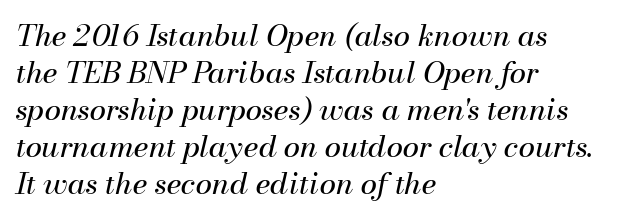
{"italic": "yes", "lean": "right", "slant_degrees": 13, "bold": "no", "weight": "regular", "width": "normal", "stroke_contrast": "medium", "x_height": "small", "monospaced": "no", "underline": "no", "align": "left", "line_spacing_ratio": 1.23, "letter_spacing": "normal", "letter_spacing_em": 0.0, "glyph_px": 30}
